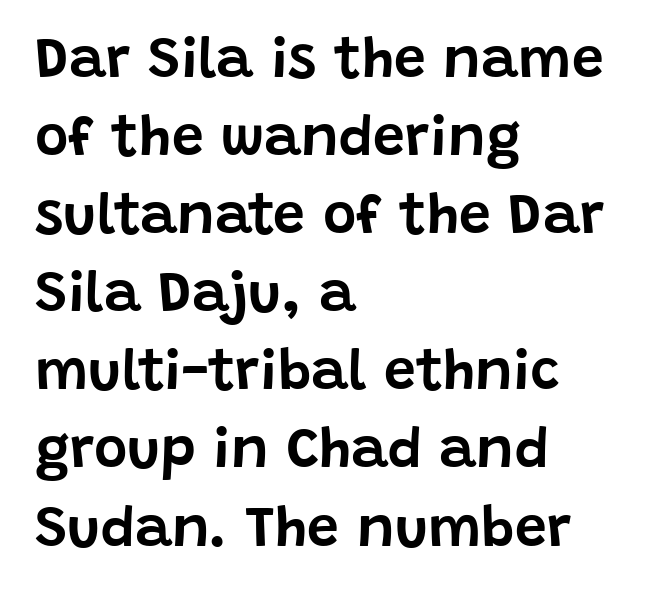
The block of text has a typical density, with ordinary space between rows. Here the glyphs are tracked normally, forming tight word shapes. Each letter keeps its own natural width here, so spacing adapts to shape. The designer went with a sans here, leaving each stem footless. Lines of text with bare space underneath.
